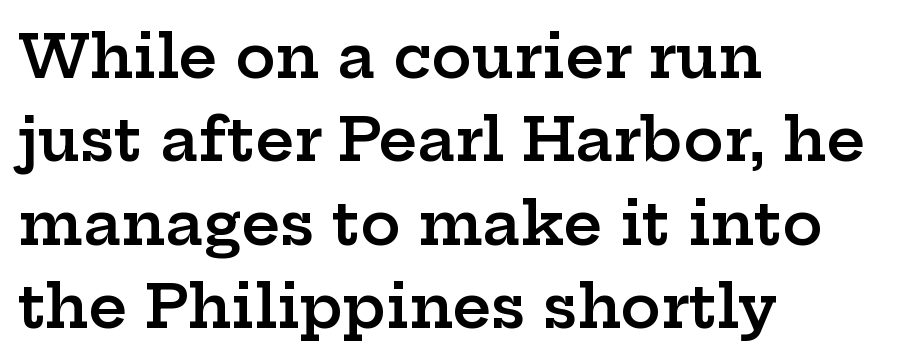
The rag falls on the right side of this text block. The vertical gap from one line to the next is medium. No word sits above an underline. The rendering uses a semibold face; strokes are thickened but not to full bold.
